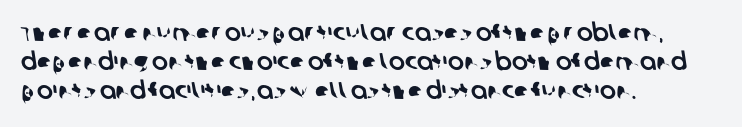
Q: Is the text underlined? A: No.
Q: How is the paragraph aligned? A: Left-aligned.
Q: Is the spacing between letters normal or unusually wide? A: Normal.
